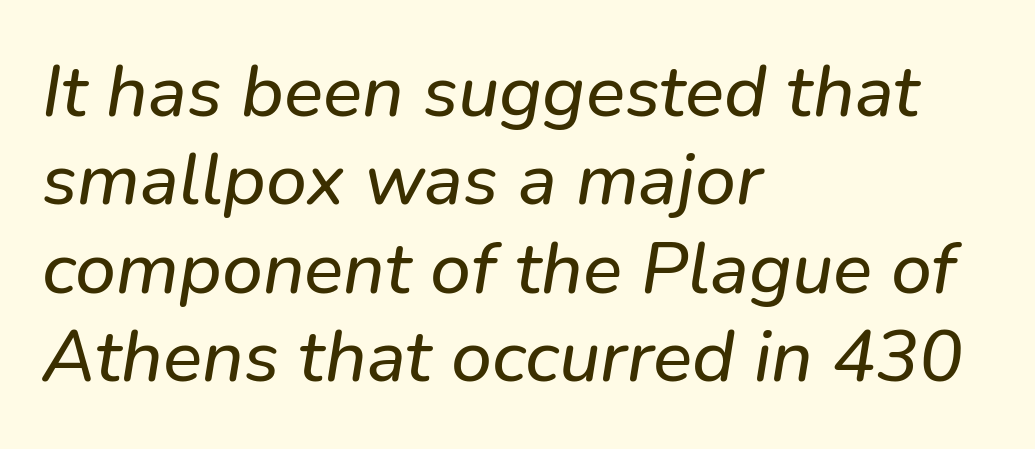
Q: Is the typeface a serif or a sans-serif typeface? A: Sans-serif.
Q: Is the text underlined? A: No.
Q: How is the paragraph aligned? A: Left-aligned.
Q: Is the spacing between letters normal or unusually wide? A: Normal.
Q: Width (condensed, normal, or wide)? A: Normal.
Q: Stroke contrast? A: Low.
Q: x-height? A: Medium.
Q: Monospaced? A: No.
